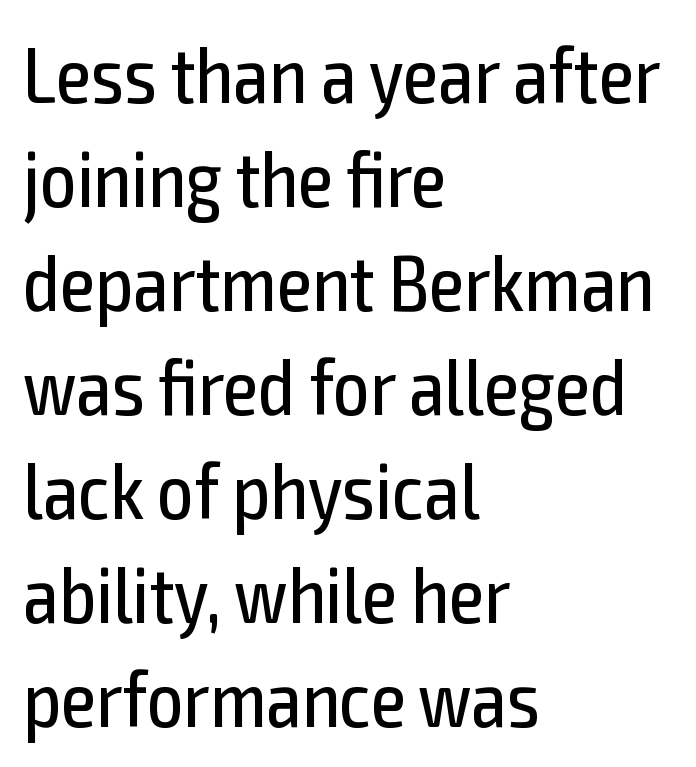
{"serif": "no", "italic": "no", "bold": "no", "weight": "regular", "width": "condensed", "x_height": "medium", "monospaced": "no", "underline": "no", "align": "left", "line_spacing": "normal", "line_spacing_ratio": 1.3, "letter_spacing": "normal", "letter_spacing_em": 0.0, "glyph_px": 80}
